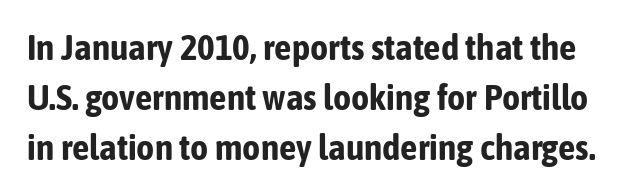
Q: Is the text bold? A: Yes.
Q: Is the text italic (slanted)? A: No, it is upright.
Q: Is the typeface a serif or a sans-serif typeface? A: Sans-serif.
Q: Is the text underlined? A: No.
Q: Is the spacing between letters normal or unusually wide? A: Normal.
Q: Is the spacing between lines tight, normal or loose? A: Normal.
Q: Width (condensed, normal, or wide)? A: Condensed.
Q: Stroke contrast? A: Low.
Q: x-height? A: Medium.
Q: Monospaced? A: No.
